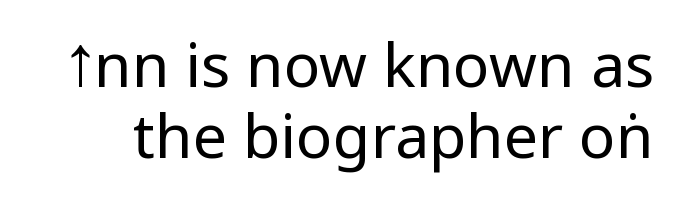
The image shows 61 px regular-weight, condensed sans-serif type, upright; set line spacing 1.16x, normal letter spacing, not underlined; low stroke contrast and a large x-height.
